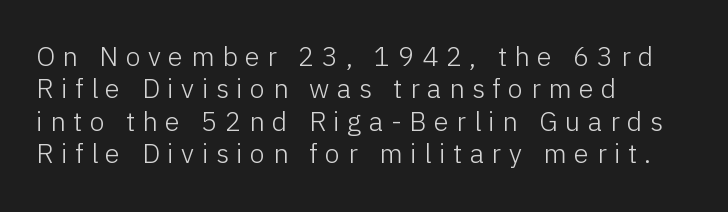
{"italic": "no", "bold": "no", "underline": "no", "align": "left", "line_spacing_ratio": 1.2, "letter_spacing": "wide", "letter_spacing_em": 0.28, "glyph_px": 27}
